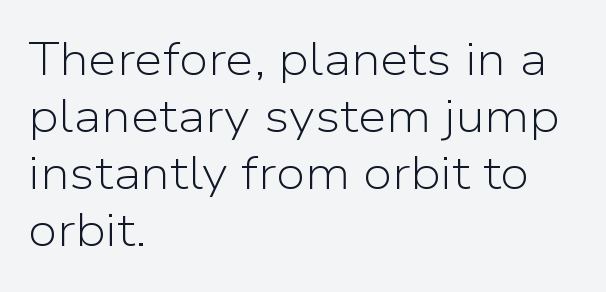
Has an underline been added? It has not. The paragraph has a hard left edge and a soft right edge. Each letter's strokes conclude bluntly, with no projecting serifs. This sample uses an upright cut, with every glyph sitting square on the baseline.
